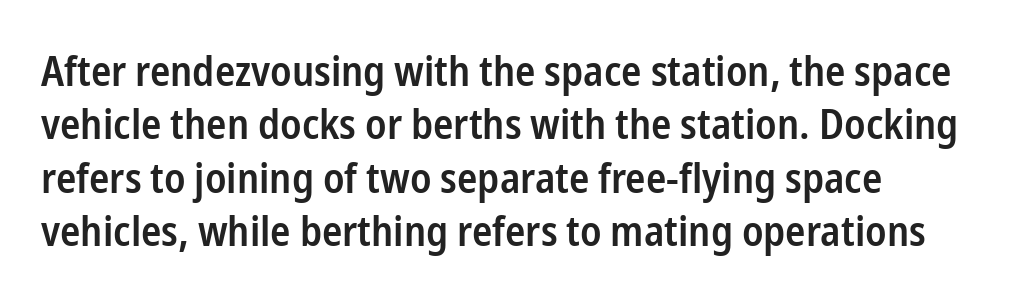
{"serif": "no", "italic": "no", "bold": "semi", "weight": "semibold", "width": "condensed", "stroke_contrast": "low", "x_height": "medium", "monospaced": "no", "underline": "no", "align": "left", "line_spacing": "normal", "line_spacing_ratio": 1.27, "letter_spacing": "normal", "letter_spacing_em": 0.0, "glyph_px": 42}
